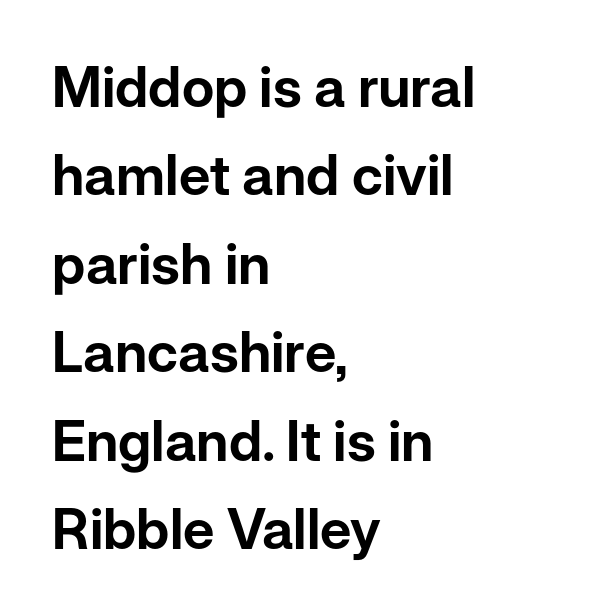
{"serif": "no", "italic": "no", "width": "normal", "stroke_contrast": "low", "x_height": "medium", "monospaced": "no", "underline": "no", "align": "left", "line_spacing": "normal", "line_spacing_ratio": 1.58, "letter_spacing": "normal", "letter_spacing_em": 0.0, "glyph_px": 56}
